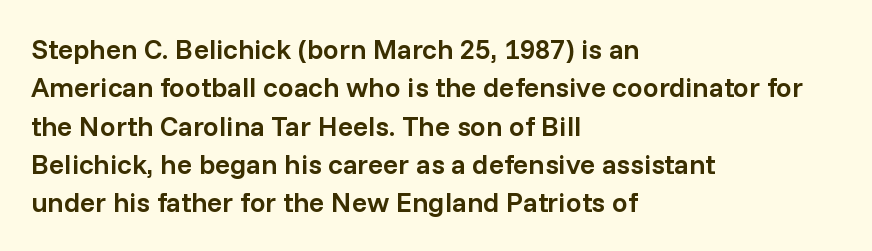
{"serif": "no", "italic": "no", "bold": "semi", "weight": "semibold", "width": "normal", "stroke_contrast": "low", "x_height": "medium", "monospaced": "no", "underline": "no", "align": "left", "line_spacing": "normal", "line_spacing_ratio": 1.37, "letter_spacing": "normal", "letter_spacing_em": 0.0, "glyph_px": 28}
